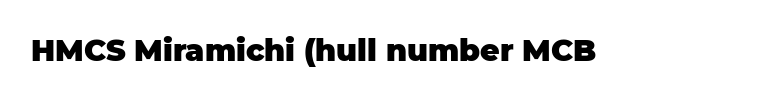
The image shows 30 px heavy sans-serif type, upright; set normal letter spacing, not underlined; low stroke contrast and a large x-height.
